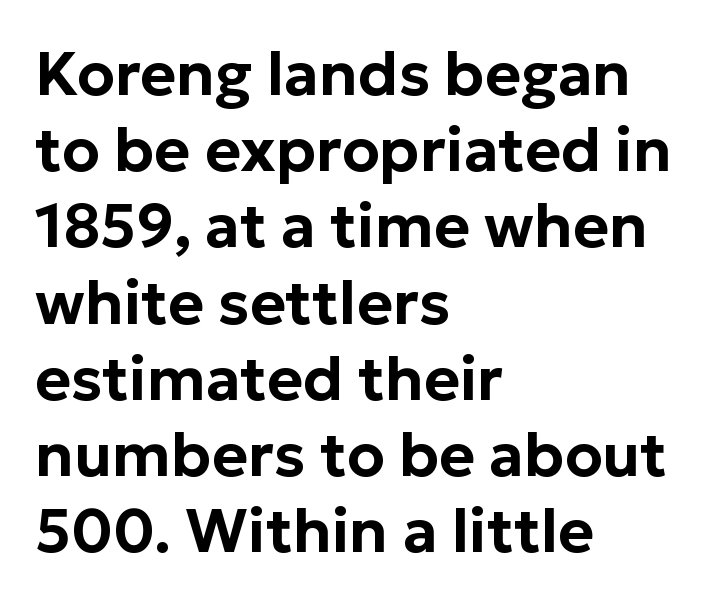
Q: Is the text italic (slanted)? A: No, it is upright.
Q: Is the typeface a serif or a sans-serif typeface? A: Sans-serif.
Q: Is the text underlined? A: No.
Q: How is the paragraph aligned? A: Left-aligned.
Q: Is the spacing between letters normal or unusually wide? A: Normal.
Q: Is the spacing between lines tight, normal or loose? A: Normal.
Q: Width (condensed, normal, or wide)? A: Normal.
Q: Stroke contrast? A: Low.
Q: x-height? A: Medium.
Q: Monospaced? A: No.
